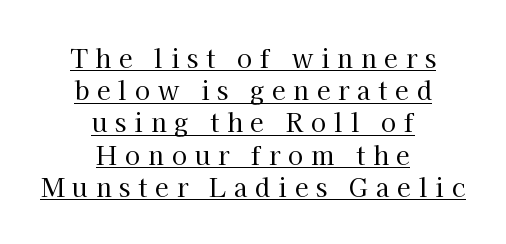
Q: Is the text bold? A: No.
Q: Is the text italic (slanted)? A: No, it is upright.
Q: Is the text underlined? A: Yes.
Q: How is the paragraph aligned? A: Centered.
Q: Is the spacing between letters normal or unusually wide? A: Unusually wide.
Q: Is the spacing between lines tight, normal or loose? A: Normal.
